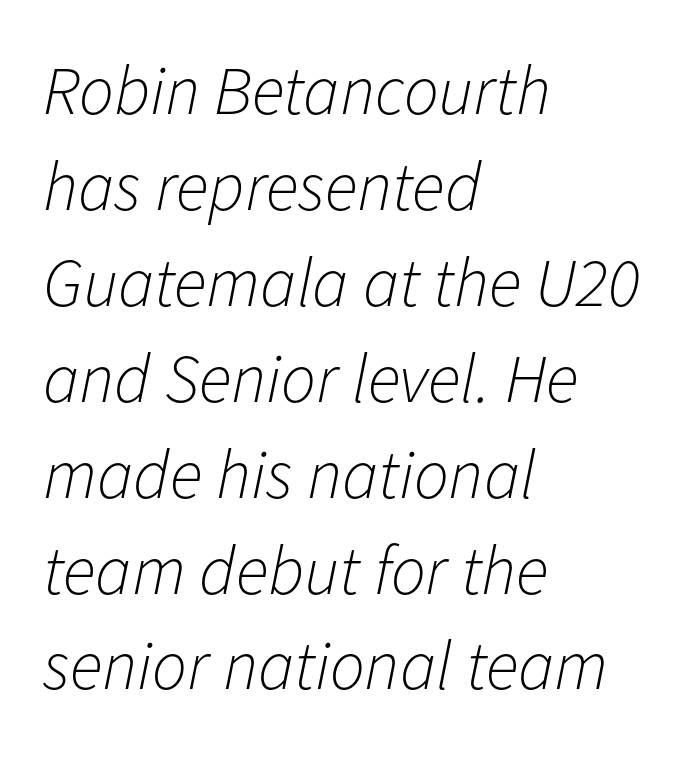
The image shows 69 px light type, italic (leaning right); set left-aligned, normal line spacing (1.39x), normal letter spacing, not underlined; low stroke contrast and a medium x-height.
